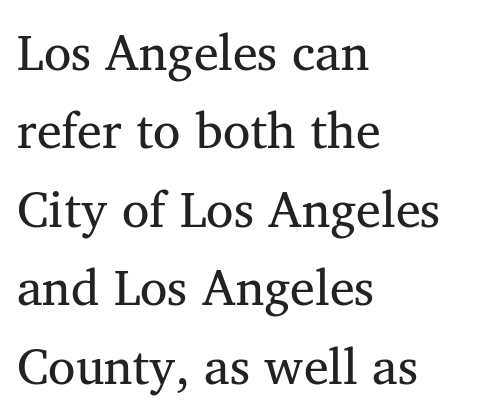
Q: Is the text bold? A: No.
Q: Is the text italic (slanted)? A: No, it is upright.
Q: Is the typeface a serif or a sans-serif typeface? A: Serif.
Q: Is the text underlined? A: No.
Q: How is the paragraph aligned? A: Left-aligned.
Q: Is the spacing between letters normal or unusually wide? A: Normal.
Q: Is the spacing between lines tight, normal or loose? A: Normal.
Q: Width (condensed, normal, or wide)? A: Normal.
Q: Stroke contrast? A: Medium.
Q: x-height? A: Medium.
Q: Monospaced? A: No.
